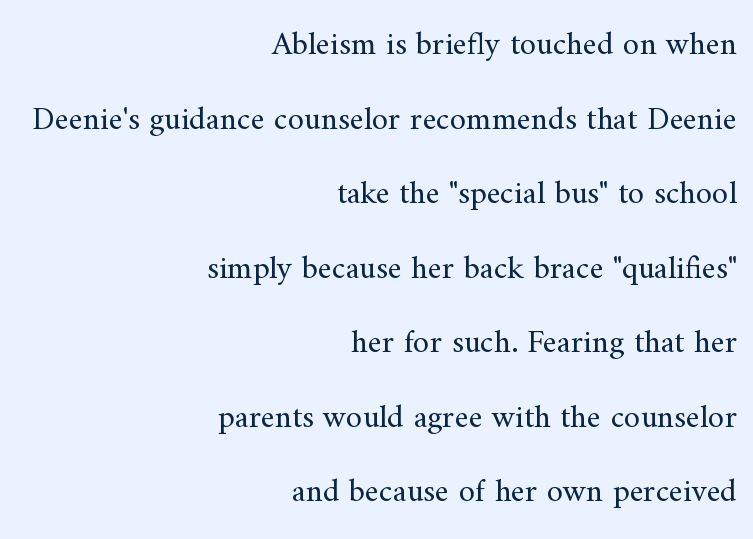
Does extra space separate the letters? No, they use regular spacing. The leading is generous, giving the passage an open texture. Spacing verdict: proportional, widths tailored to each character. Horizontal alignment here is rightward, an uncommon choice for prose. This is the regular roman posture of the typeface.
